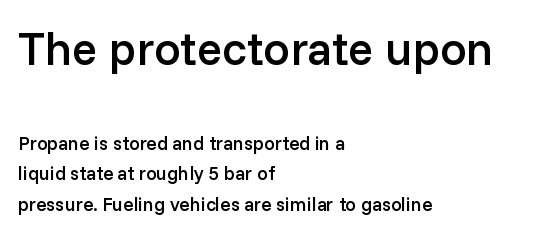
Q: Is the text bold? A: Semi-bold.
Q: Is the text italic (slanted)? A: No, it is upright.
Q: Is the typeface a serif or a sans-serif typeface? A: Sans-serif.
Q: Is the text underlined? A: No.
Q: How is the paragraph aligned? A: Left-aligned.
Q: Is the spacing between letters normal or unusually wide? A: Normal.
Q: Is the spacing between lines tight, normal or loose? A: Normal.
Q: Which block of text is set in a larger size, the first (top) or the second (bottom)? A: The first (top) one.
Q: Width (condensed, normal, or wide)? A: Normal.
Q: Stroke contrast? A: Low.
Q: x-height? A: Medium.
Q: Monospaced? A: No.
